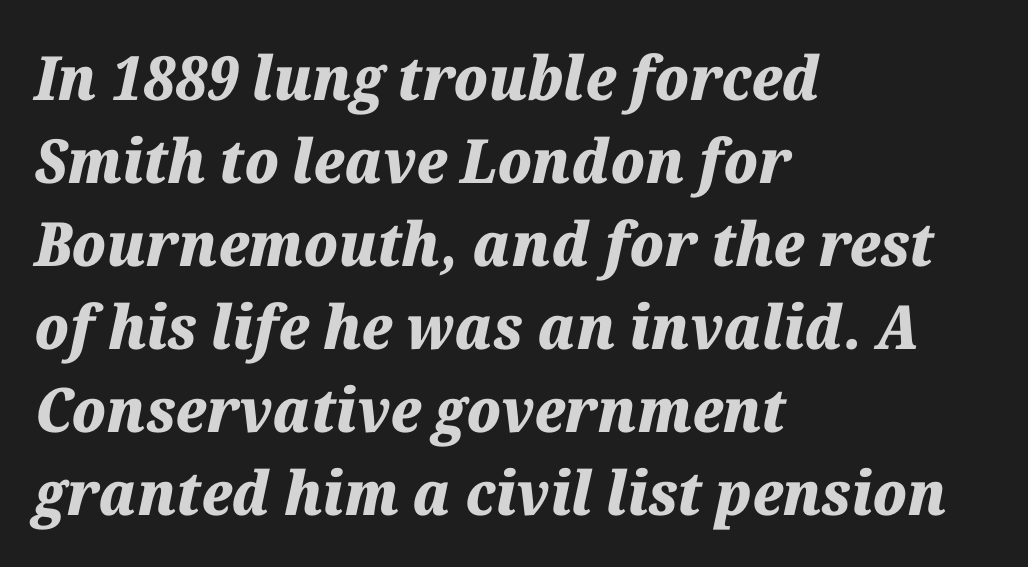
{"italic": "yes", "lean": "right", "slant_degrees": 12, "bold": "yes", "weight": "heavy", "width": "normal", "stroke_contrast": "medium", "x_height": "medium", "monospaced": "no", "underline": "no", "align": "left", "line_spacing": "normal", "line_spacing_ratio": 1.36, "letter_spacing": "normal", "letter_spacing_em": 0.0, "glyph_px": 61}
